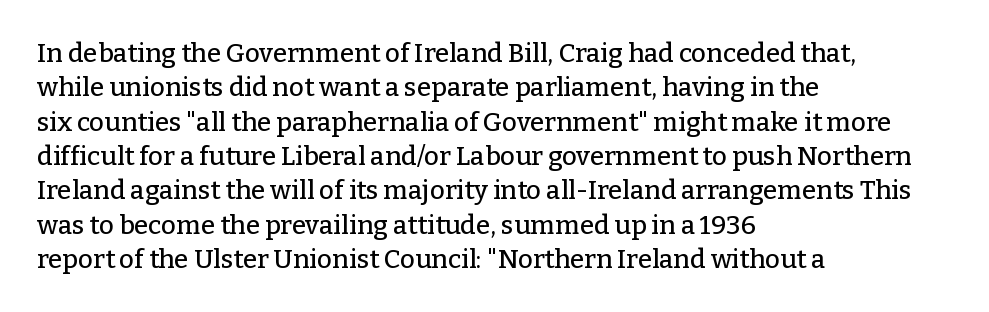
{"italic": "no", "underline": "no", "align": "left", "line_spacing": "normal", "line_spacing_ratio": 1.32, "letter_spacing": "normal", "letter_spacing_em": 0.0, "glyph_px": 26}
